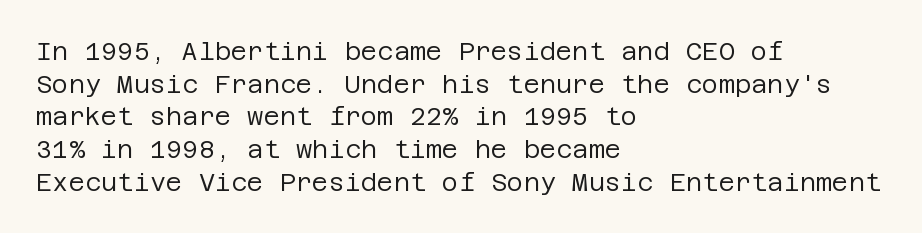
The image shows 25 px text type, upright; set left-aligned, normal line spacing (1.31x), normal letter spacing, not underlined.
